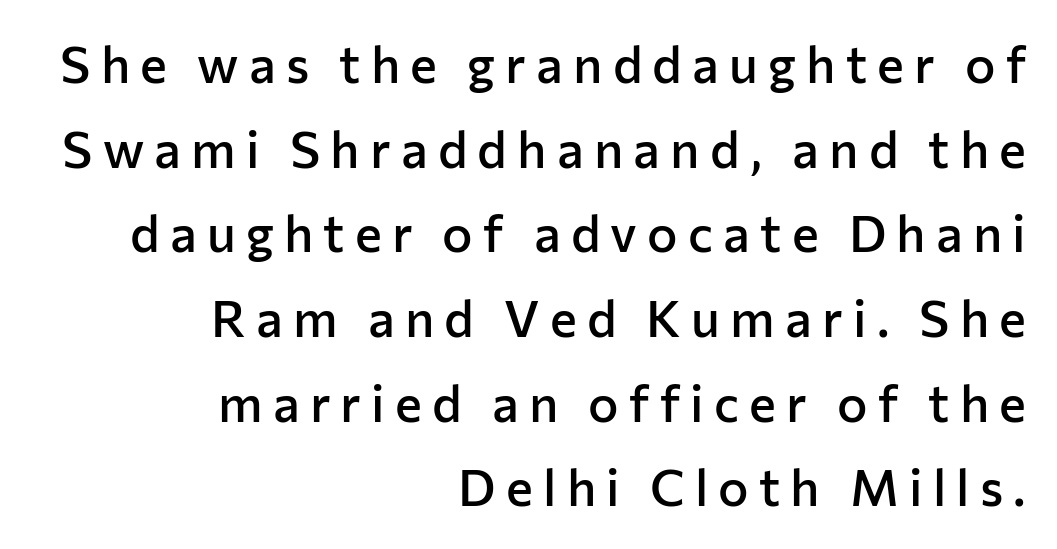
{"serif": "no", "italic": "no", "bold": "semi", "weight": "semibold", "width": "normal", "stroke_contrast": "low", "x_height": "medium", "monospaced": "no", "underline": "no", "align": "right", "line_spacing": "normal", "line_spacing_ratio": 1.66, "letter_spacing": "wide", "letter_spacing_em": 0.2, "glyph_px": 51}
